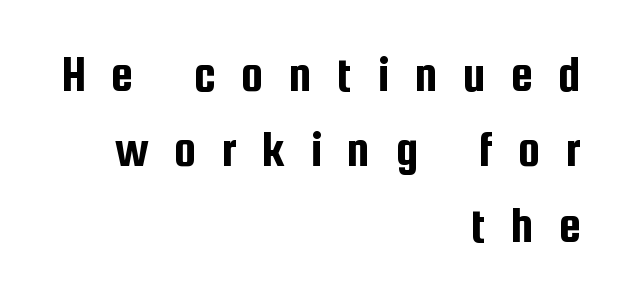
Posture: straight, roman, zero tilt. What stands out about the letter spacing? Its width — letters are far apart. Proportional: the letters do not fall into vertical columns. No word sits above an underline.
